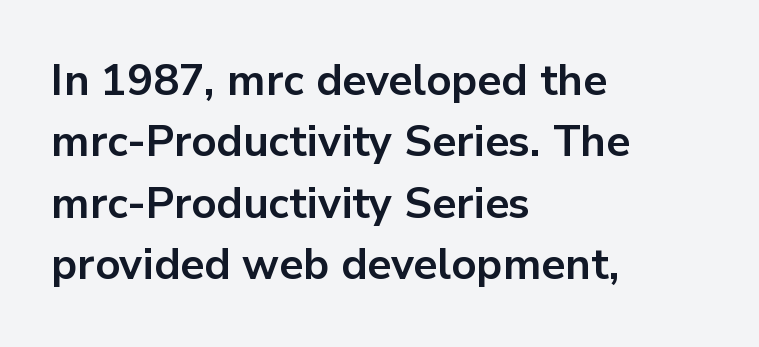
Q: Is the text bold? A: Yes.
Q: Is the text italic (slanted)? A: No, it is upright.
Q: Is the typeface a serif or a sans-serif typeface? A: Sans-serif.
Q: Is the text underlined? A: No.
Q: How is the paragraph aligned? A: Left-aligned.
Q: Is the spacing between letters normal or unusually wide? A: Normal.
Q: Is the spacing between lines tight, normal or loose? A: Normal.
Q: Width (condensed, normal, or wide)? A: Normal.
Q: Stroke contrast? A: Low.
Q: x-height? A: Medium.
Q: Monospaced? A: No.
